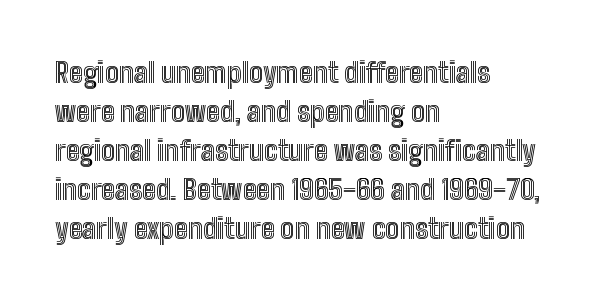
The image shows 28 px condensed type, upright; set left-aligned, normal line spacing (1.39x), normal letter spacing, not underlined; a medium x-height.
